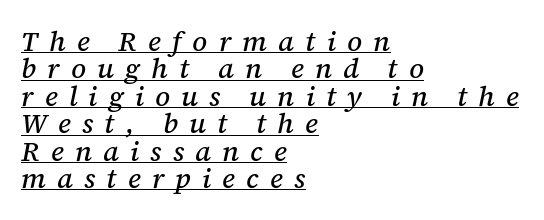
The image shows 28 px serif type, italic (leaning right); set left-aligned, tight line spacing (0.98x), unusually wide letter spacing (+0.4 em), underlined; medium stroke contrast and a medium x-height.
